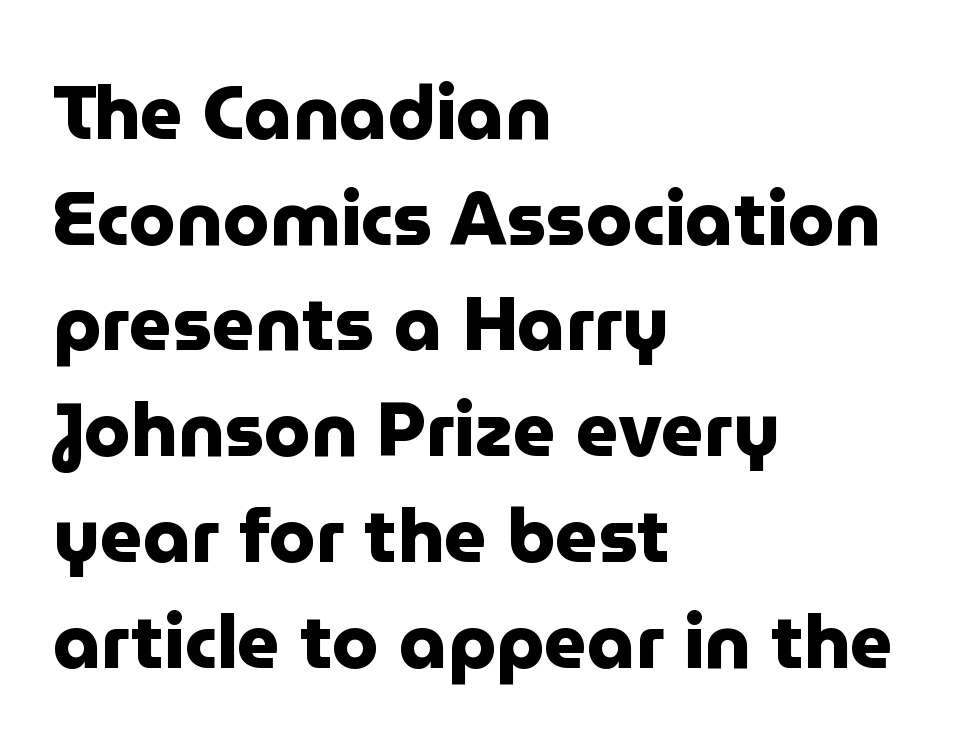
The image shows 75 px heavy sans-serif type, upright; set left-aligned, normal line spacing (1.41x), normal letter spacing, not underlined; low stroke contrast and a medium x-height.
